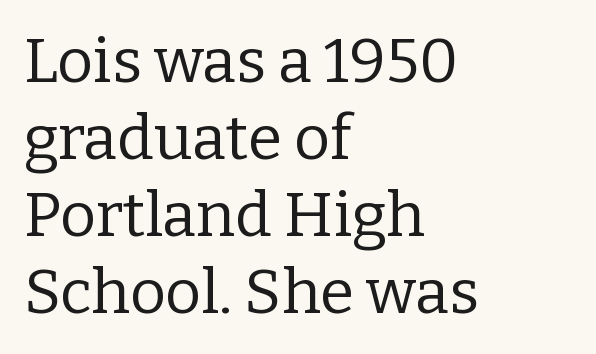
Q: Is the text bold? A: No.
Q: Is the text italic (slanted)? A: No, it is upright.
Q: Is the typeface a serif or a sans-serif typeface? A: Serif.
Q: Is the text underlined? A: No.
Q: How is the paragraph aligned? A: Left-aligned.
Q: Is the spacing between letters normal or unusually wide? A: Normal.
Q: Width (condensed, normal, or wide)? A: Normal.
Q: Stroke contrast? A: Low.
Q: x-height? A: Medium.
Q: Monospaced? A: No.
